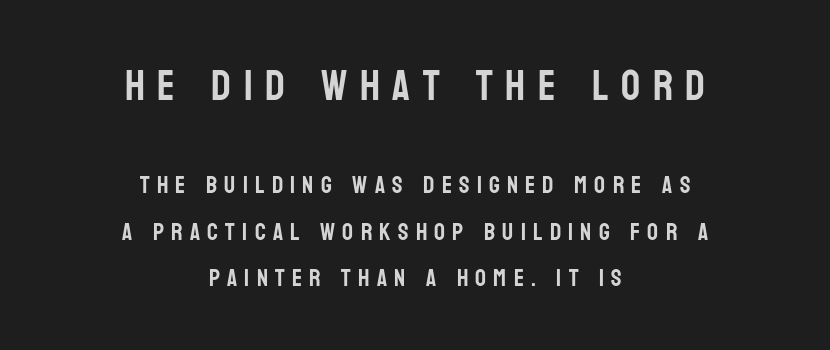
The image shows 42 px condensed sans-serif type, upright; set centered, loose line spacing (1.94x), unusually wide letter spacing (+0.3 em), not underlined; the first (top) block is 1.75x larger; low stroke contrast and a large x-height.
